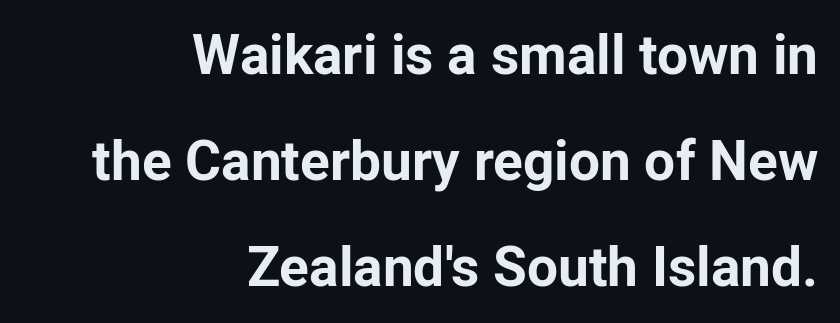
{"serif": "no", "italic": "no", "bold": "yes", "weight": "bold", "width": "normal", "stroke_contrast": "low", "x_height": "medium", "monospaced": "no", "underline": "no", "align": "right", "line_spacing": "loose", "line_spacing_ratio": 1.93, "letter_spacing": "normal", "letter_spacing_em": 0.0, "glyph_px": 55}
